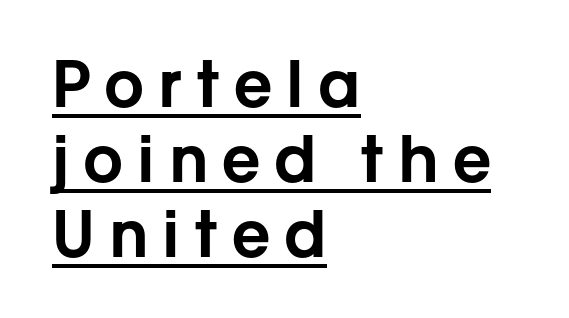
The image shows 63 px sans-serif type, upright; set left-aligned, line spacing 1.19x, unusually wide letter spacing (+0.22 em), underlined; low stroke contrast and a medium x-height.
